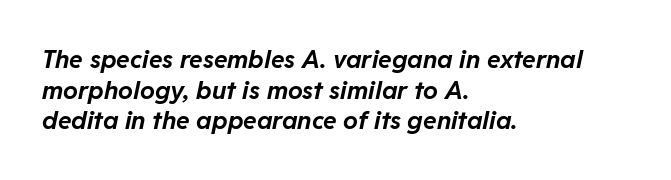
The image shows 25 px bold type, italic (leaning right); set left-aligned, line spacing 1.23x, normal letter spacing, not underlined.
